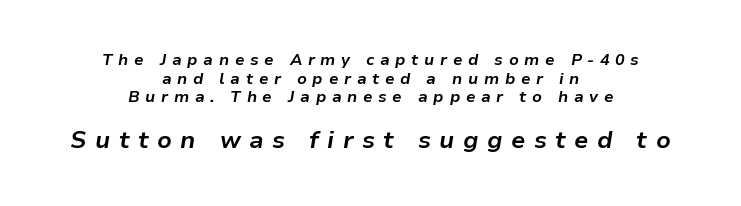
The image shows 24 px bold type, italic (leaning right); set centered, line spacing 1.17x, unusually wide letter spacing (+0.35 em), not underlined; the second (bottom) block is 1.5x larger.
